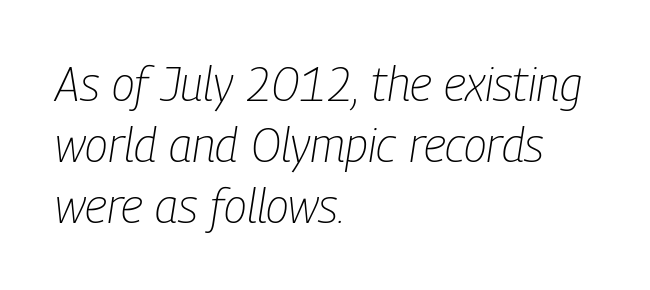
The image shows 47 px light, condensed type, italic (leaning right); set left-aligned, normal line spacing (1.3x), normal letter spacing, not underlined; low stroke contrast and a medium x-height.
